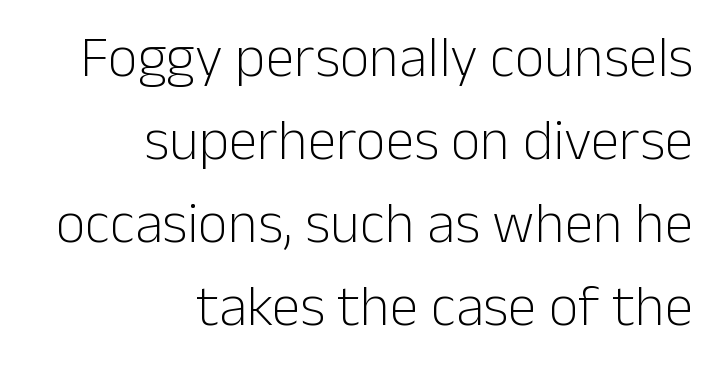
The image shows 58 px light sans-serif type, upright; set right-aligned, normal line spacing (1.43x), normal letter spacing, not underlined; low stroke contrast and a medium x-height.
